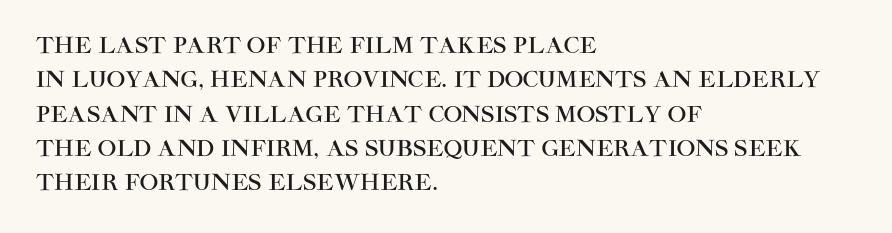
Teacher's note: observe the even left margin — that is flush-left alignment. The passage shown has conventional tracking throughout. It's the straight-up-and-down kind of type. The block of text has a typical density, with ordinary space between rows. The area under the type is left untouched.
